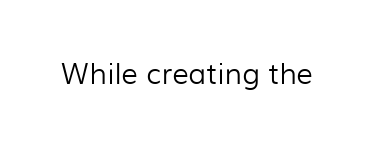
{"serif": "no", "italic": "no", "bold": "no", "weight": "light", "width": "normal", "stroke_contrast": "low", "x_height": "medium", "monospaced": "no", "underline": "no", "letter_spacing": "normal", "letter_spacing_em": 0.0, "glyph_px": 29}
